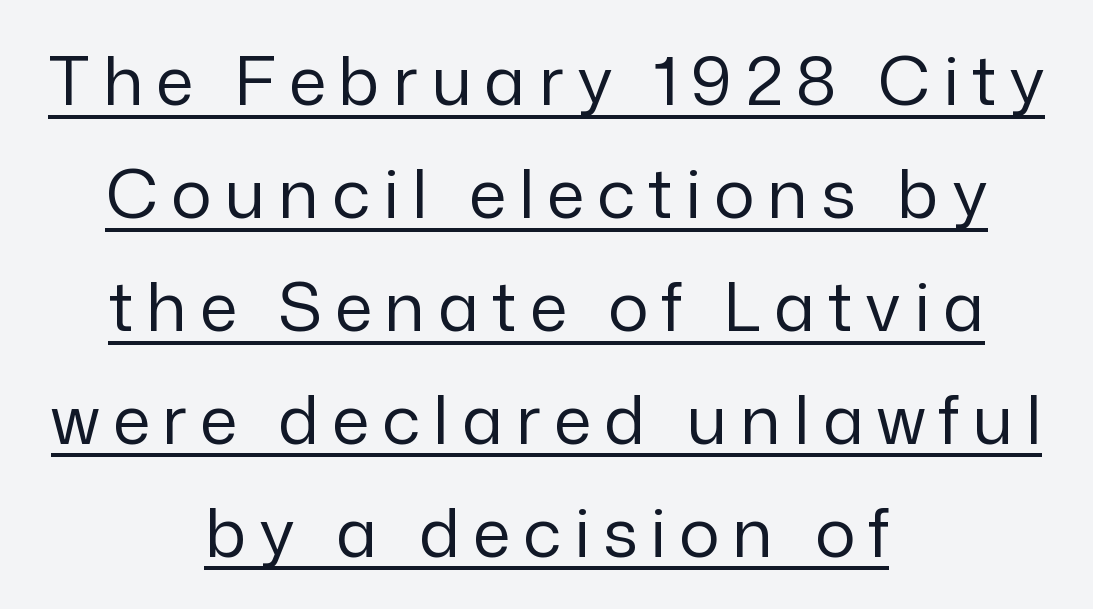
{"serif": "no", "italic": "no", "bold": "no", "weight": "regular", "width": "normal", "stroke_contrast": "low", "x_height": "medium", "monospaced": "no", "underline": "yes", "align": "center", "line_spacing": "normal", "line_spacing_ratio": 1.66, "glyph_px": 68}
